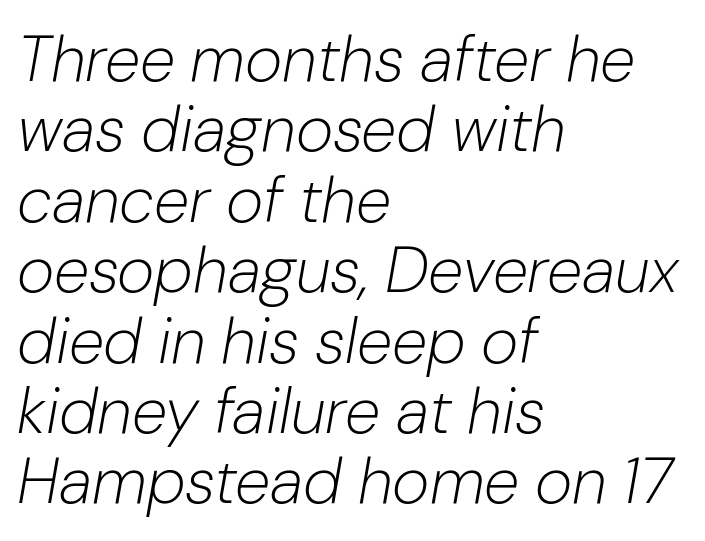
The face used here is proportionally spaced, like ordinary book or web type. Honestly, there is no underline to notice here at all. Cramped leading. The setting favours the left margin, as ordinary paragraphs usually do. The weight would be labelled regular, book, light, or lighter still.
